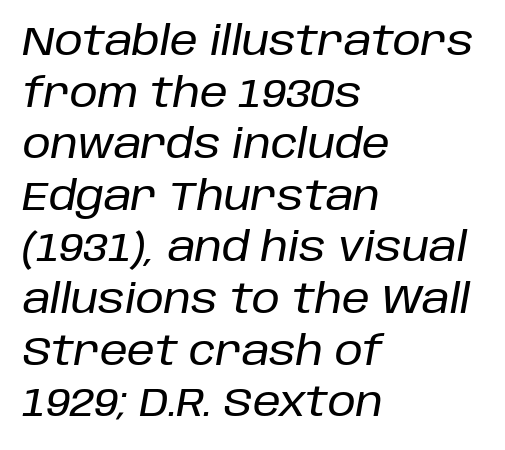
Descenders hang freely into open space. Does the copy run flush right? No — it runs flush left. Honestly, the row spacing looks completely unremarkable. The letters advance in unequal steps, a hallmark of proportional type. The axis of the letterforms is tilted away from vertical. Observe the ordinary spacing: letters are neighbours, not strangers.
